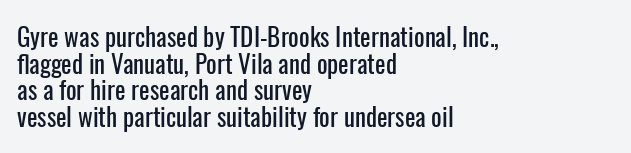
The image shows 25 px text type, upright; set left-aligned, tight line spacing (1.07x), normal letter spacing, not underlined.
